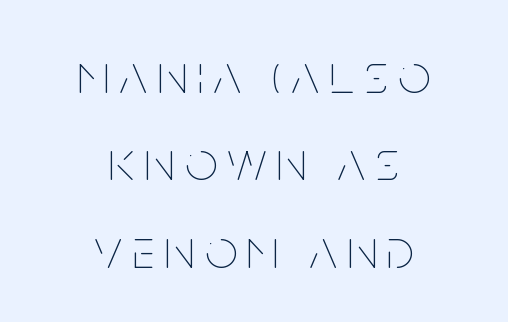
Q: Is the text bold? A: No.
Q: Is the text italic (slanted)? A: No, it is upright.
Q: Is the text underlined? A: No.
Q: How is the paragraph aligned? A: Centered.
Q: Is the spacing between lines tight, normal or loose? A: Normal.
Q: Width (condensed, normal, or wide)? A: Condensed.
Q: Stroke contrast? A: Low.
Q: x-height? A: Large.
Q: Monospaced? A: No.
